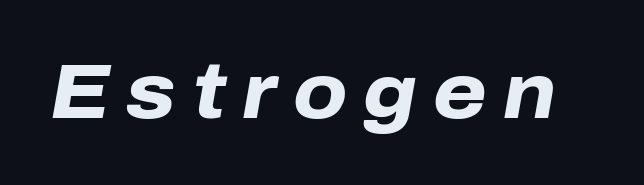
{"italic": "yes", "lean": "right", "slant_degrees": 10, "bold": "yes", "weight": "heavy", "width": "normal", "stroke_contrast": "low", "x_height": "medium", "monospaced": "no", "underline": "no", "letter_spacing": "wide", "letter_spacing_em": 0.21, "glyph_px": 77}
